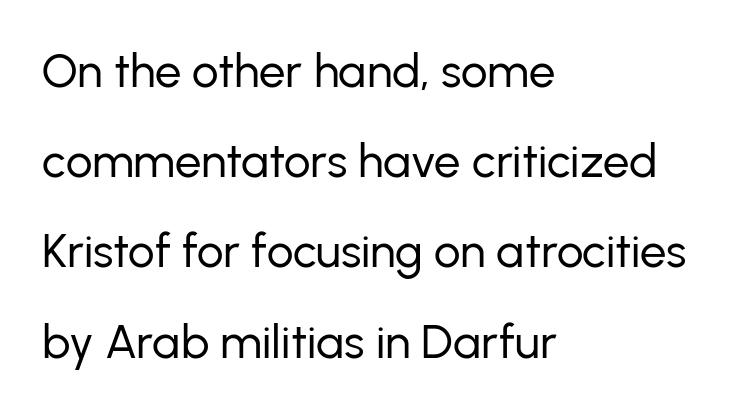
A typesetter would mark this as roman, not italic. Does extra space separate the letters? No, they use regular spacing. Each letter's strokes conclude bluntly, with no projecting serifs. The strip under each line holds only bare page.
